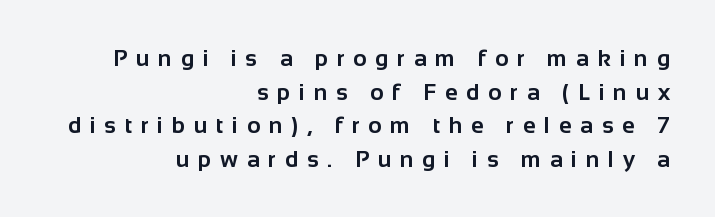
Q: Is the text bold? A: Yes.
Q: Is the text italic (slanted)? A: No, it is upright.
Q: Is the text underlined? A: No.
Q: How is the paragraph aligned? A: Right-aligned.
Q: Is the spacing between letters normal or unusually wide? A: Unusually wide.
Q: Is the spacing between lines tight, normal or loose? A: Normal.
